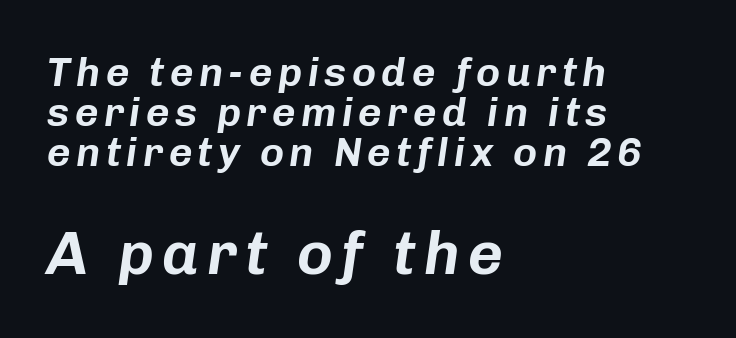
{"italic": "yes", "lean": "right", "slant_degrees": 8, "width": "normal", "stroke_contrast": "low", "x_height": "medium", "monospaced": "no", "underline": "no", "align": "left", "line_spacing": "tight", "line_spacing_ratio": 0.98, "larger_block": "second", "size_ratio": 1.49, "glyph_px": 61}
